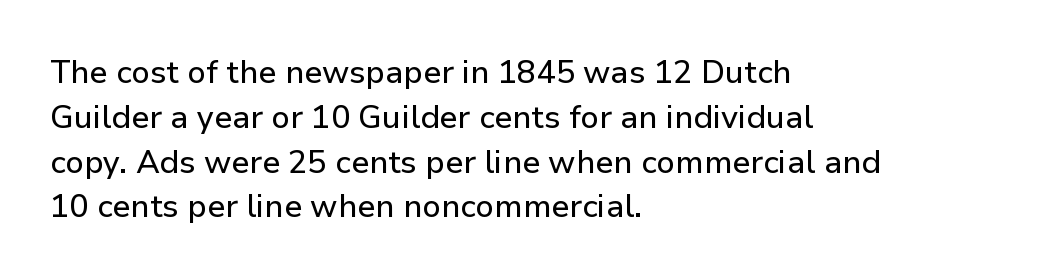
{"serif": "no", "italic": "no", "width": "normal", "stroke_contrast": "low", "x_height": "medium", "monospaced": "no", "underline": "no", "align": "left", "line_spacing": "normal", "line_spacing_ratio": 1.4, "letter_spacing": "normal", "letter_spacing_em": 0.0, "glyph_px": 32}
